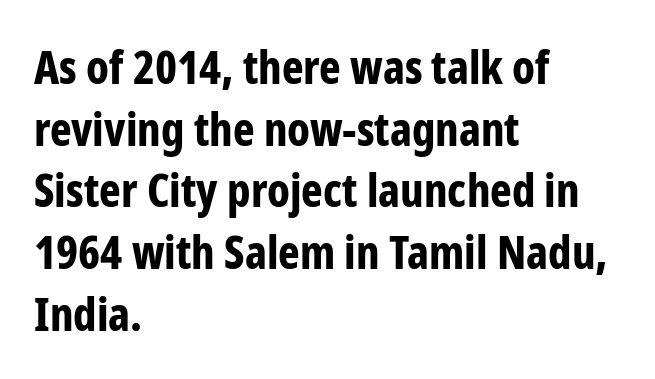
{"serif": "no", "italic": "no", "bold": "yes", "weight": "bold", "width": "condensed", "stroke_contrast": "low", "x_height": "medium", "monospaced": "no", "underline": "no", "align": "left", "line_spacing": "normal", "line_spacing_ratio": 1.34, "letter_spacing": "normal", "letter_spacing_em": 0.0, "glyph_px": 46}
